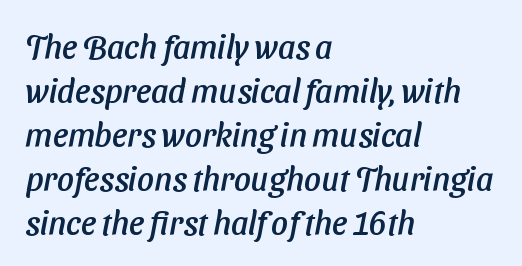
Note the varied advance widths — an 'i' is clearly narrower than an 'm'. To sum up the face: it is a sans, with no serifs. Short note: letters normally spaced. The vertical gap from one line to the next is medium. All the whitespace from short lines collects on the right. Beneath every word, the page is bare.
